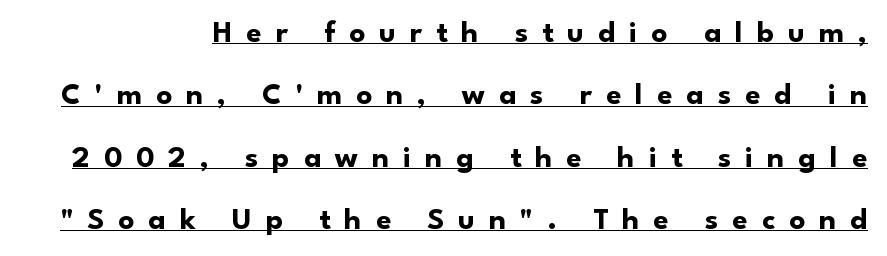
The image shows 31 px bold sans-serif type, upright; set loose line spacing (2.01x), unusually wide letter spacing (+0.45 em), underlined; low stroke contrast and a small x-height.
